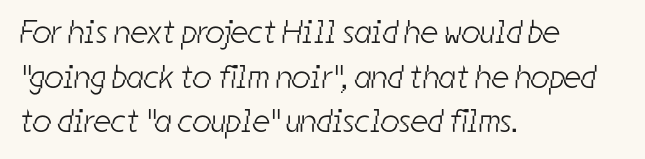
Q: Is the text bold? A: No.
Q: Is the typeface a serif or a sans-serif typeface? A: Sans-serif.
Q: Is the text underlined? A: No.
Q: How is the paragraph aligned? A: Left-aligned.
Q: Is the spacing between letters normal or unusually wide? A: Normal.
Q: Is the spacing between lines tight, normal or loose? A: Normal.
Q: Width (condensed, normal, or wide)? A: Condensed.
Q: Stroke contrast? A: Low.
Q: x-height? A: Medium.
Q: Monospaced? A: No.
